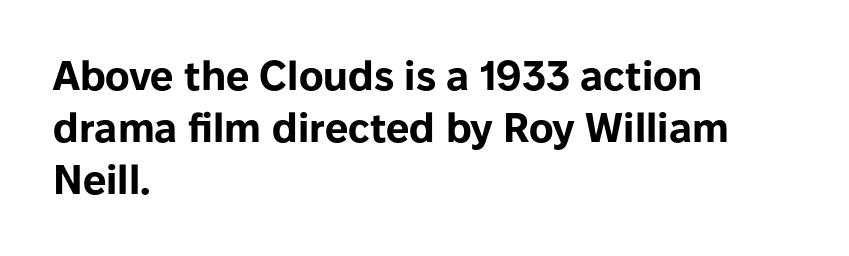
The image shows 41 px bold sans-serif type, upright; set left-aligned, normal line spacing (1.27x), normal letter spacing, not underlined; low stroke contrast and a medium x-height.
